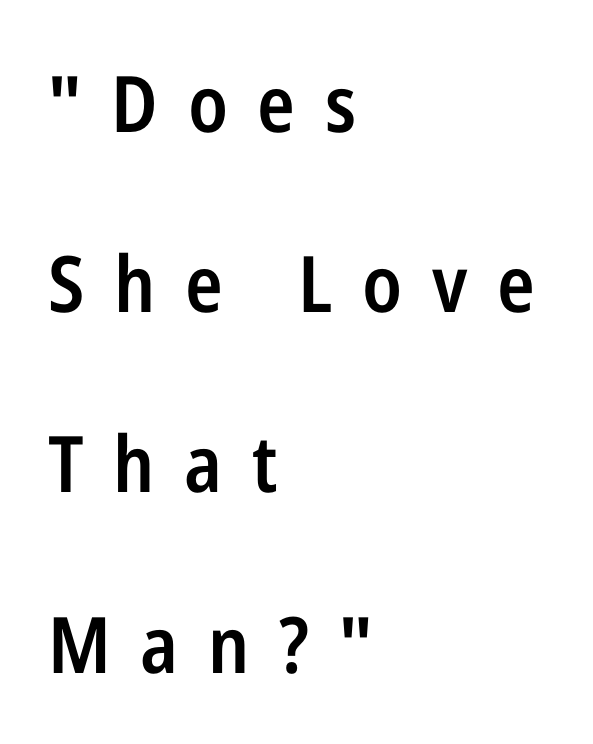
{"serif": "no", "italic": "no", "bold": "semi", "weight": "semibold", "width": "condensed", "stroke_contrast": "low", "x_height": "medium", "monospaced": "no", "underline": "no", "align": "left", "line_spacing": "loose", "line_spacing_ratio": 2.31, "letter_spacing": "wide", "letter_spacing_em": 0.38, "glyph_px": 78}
